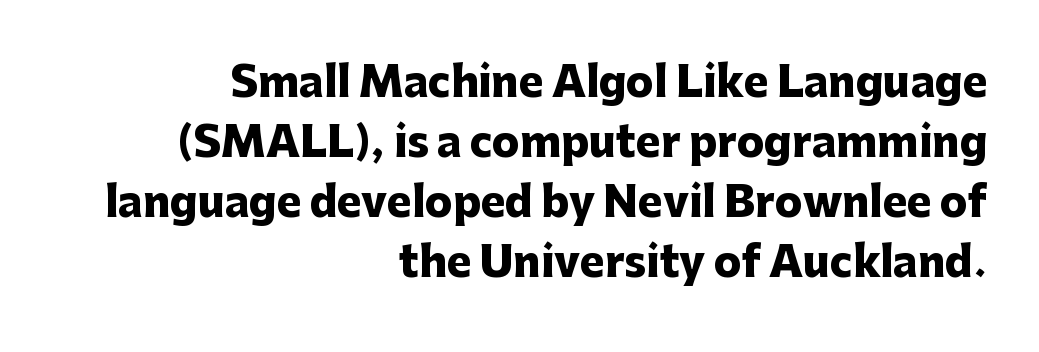
Caption: multi-line text, flush right, ragged left. No feet cap the strokes, marking this as sans-serif type. Notice how descenders clear the ascenders below comfortably — that's standard leading. The gaps between neighbouring characters are ordinary and unremarkable.
